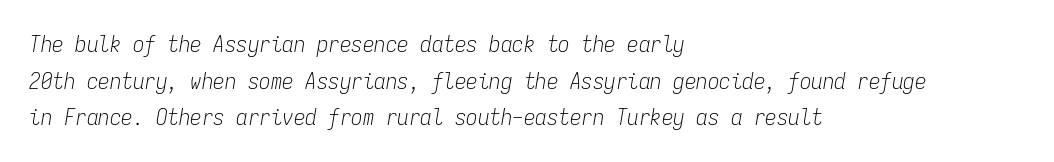
Q: Is the text bold? A: No.
Q: Is the text italic (slanted)? A: Yes, it leans right by about 9 degrees.
Q: Is the text underlined? A: No.
Q: How is the paragraph aligned? A: Left-aligned.
Q: Is the spacing between letters normal or unusually wide? A: Normal.
Q: Is the spacing between lines tight, normal or loose? A: Normal.
